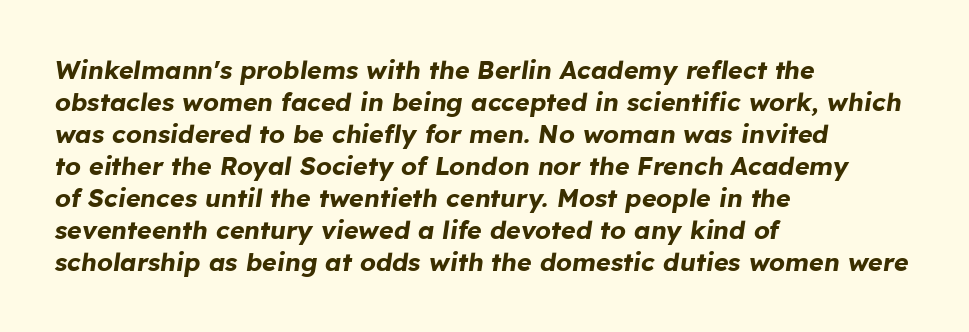
Q: Is the text bold? A: Yes.
Q: Is the text italic (slanted)? A: Yes, it leans right by about 8 degrees.
Q: Is the text underlined? A: No.
Q: How is the paragraph aligned? A: Left-aligned.
Q: Is the spacing between letters normal or unusually wide? A: Normal.
Q: Is the spacing between lines tight, normal or loose? A: Normal.
